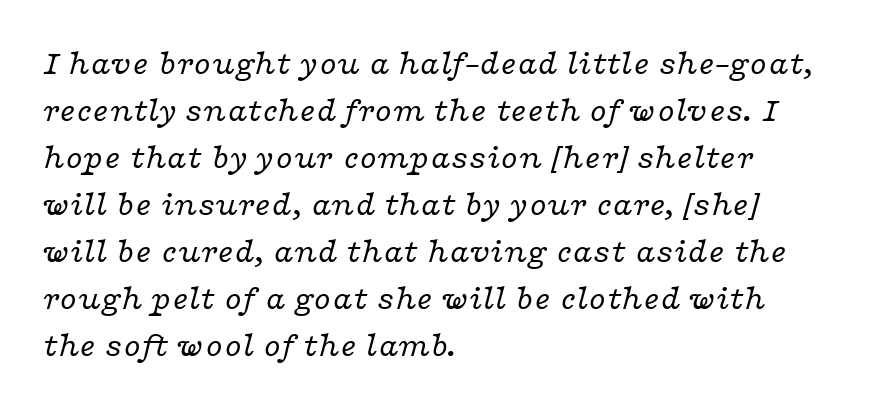
Q: Is the text bold? A: No.
Q: Is the text italic (slanted)? A: Yes, it leans right by about 16 degrees.
Q: Is the typeface a serif or a sans-serif typeface? A: Serif.
Q: Is the text underlined? A: No.
Q: How is the paragraph aligned? A: Left-aligned.
Q: Is the spacing between letters normal or unusually wide? A: Normal.
Q: Is the spacing between lines tight, normal or loose? A: Normal.
Q: Width (condensed, normal, or wide)? A: Wide.
Q: Stroke contrast? A: Low.
Q: x-height? A: Medium.
Q: Monospaced? A: No.
